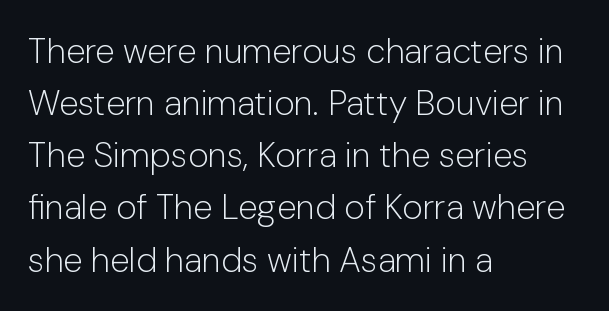
Q: Is the text bold? A: No.
Q: Is the text italic (slanted)? A: No, it is upright.
Q: Is the typeface a serif or a sans-serif typeface? A: Sans-serif.
Q: Is the text underlined? A: No.
Q: How is the paragraph aligned? A: Left-aligned.
Q: Is the spacing between letters normal or unusually wide? A: Normal.
Q: Is the spacing between lines tight, normal or loose? A: Normal.
Q: Width (condensed, normal, or wide)? A: Normal.
Q: Stroke contrast? A: Low.
Q: x-height? A: Medium.
Q: Monospaced? A: No.
